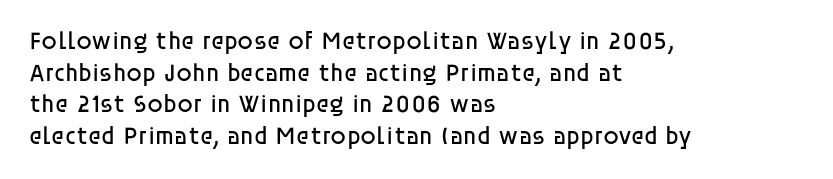
{"italic": "no", "bold": "no", "underline": "no", "align": "left", "line_spacing": "normal", "line_spacing_ratio": 1.27, "letter_spacing": "normal", "letter_spacing_em": 0.0, "glyph_px": 25}
